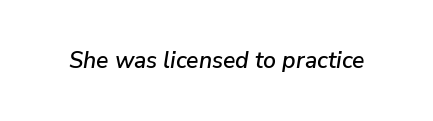
Emphasis-style slanted type is in use. Observe the ordinary spacing: letters are neighbours, not strangers. No word sits above an underline.
